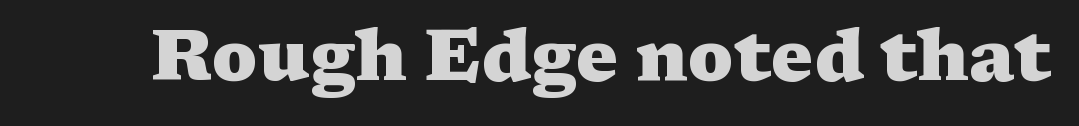
Q: Is the text bold? A: Yes.
Q: Is the text italic (slanted)? A: No, it is upright.
Q: Is the typeface a serif or a sans-serif typeface? A: Serif.
Q: Is the text underlined? A: No.
Q: Is the spacing between letters normal or unusually wide? A: Normal.
Q: Width (condensed, normal, or wide)? A: Wide.
Q: Stroke contrast? A: Medium.
Q: x-height? A: Medium.
Q: Monospaced? A: No.
